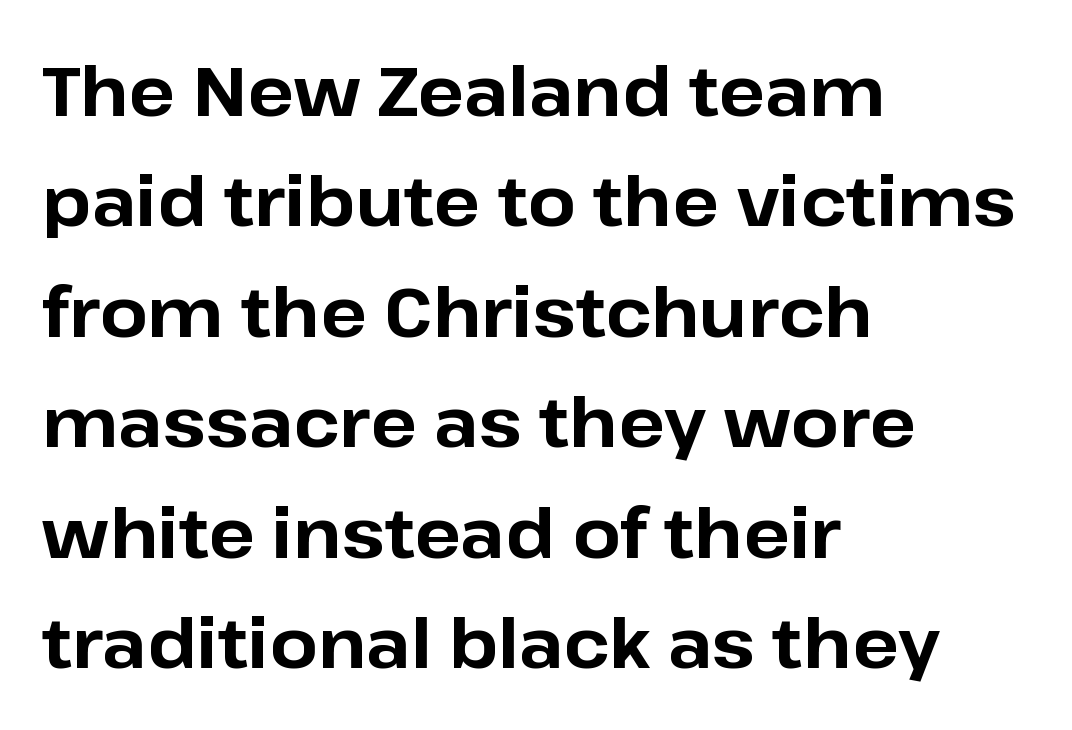
{"serif": "no", "italic": "no", "bold": "yes", "weight": "bold", "width": "normal", "stroke_contrast": "low", "x_height": "medium", "monospaced": "no", "underline": "no", "align": "left", "line_spacing": "normal", "line_spacing_ratio": 1.6, "letter_spacing": "normal", "letter_spacing_em": 0.0, "glyph_px": 69}
